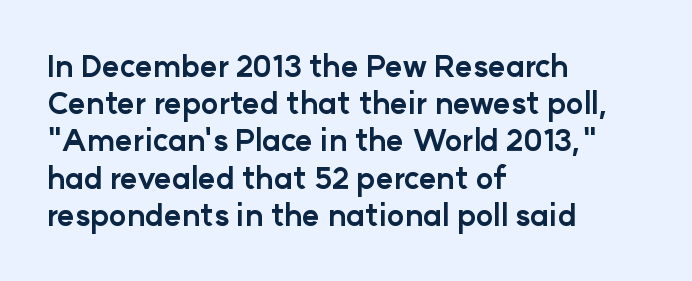
Q: Is the text bold? A: Yes.
Q: Is the text italic (slanted)? A: No, it is upright.
Q: Is the typeface a serif or a sans-serif typeface? A: Sans-serif.
Q: Is the text underlined? A: No.
Q: How is the paragraph aligned? A: Left-aligned.
Q: Is the spacing between letters normal or unusually wide? A: Normal.
Q: Width (condensed, normal, or wide)? A: Normal.
Q: Stroke contrast? A: Low.
Q: x-height? A: Medium.
Q: Monospaced? A: No.
